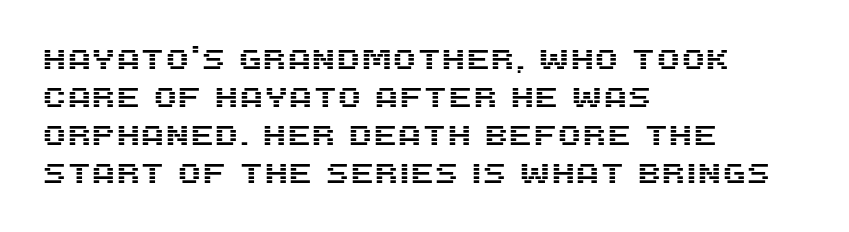
{"serif": "no", "italic": "no", "width": "normal", "stroke_contrast": "medium", "x_height": "large", "monospaced": "no", "underline": "no", "align": "left", "line_spacing": "normal", "line_spacing_ratio": 1.36, "letter_spacing": "normal", "letter_spacing_em": 0.0, "glyph_px": 28}
